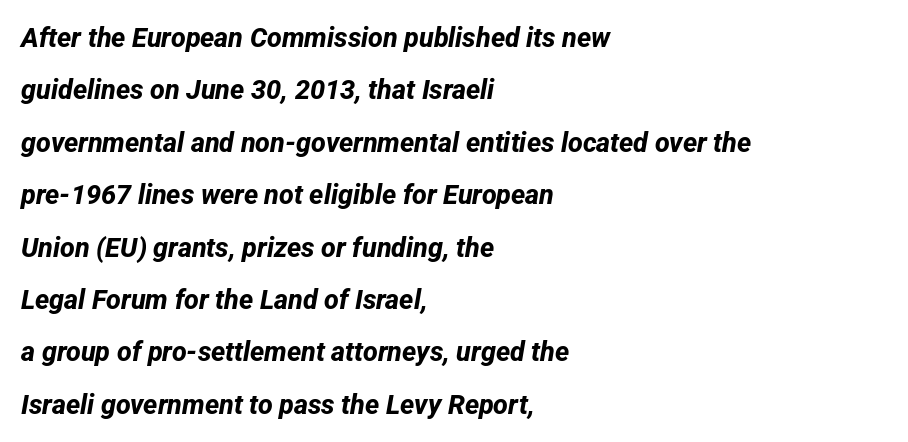
{"bold": "yes", "underline": "no", "align": "left", "line_spacing": "loose", "line_spacing_ratio": 1.94, "letter_spacing": "normal", "letter_spacing_em": 0.0, "glyph_px": 27}
